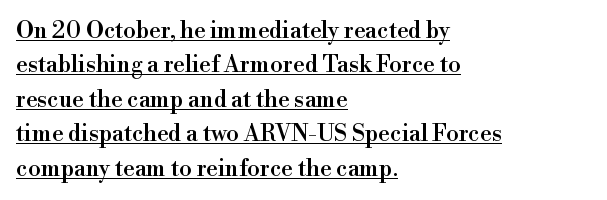
The image shows 23 px text type, upright; set left-aligned, normal line spacing (1.5x), normal letter spacing, underlined.
